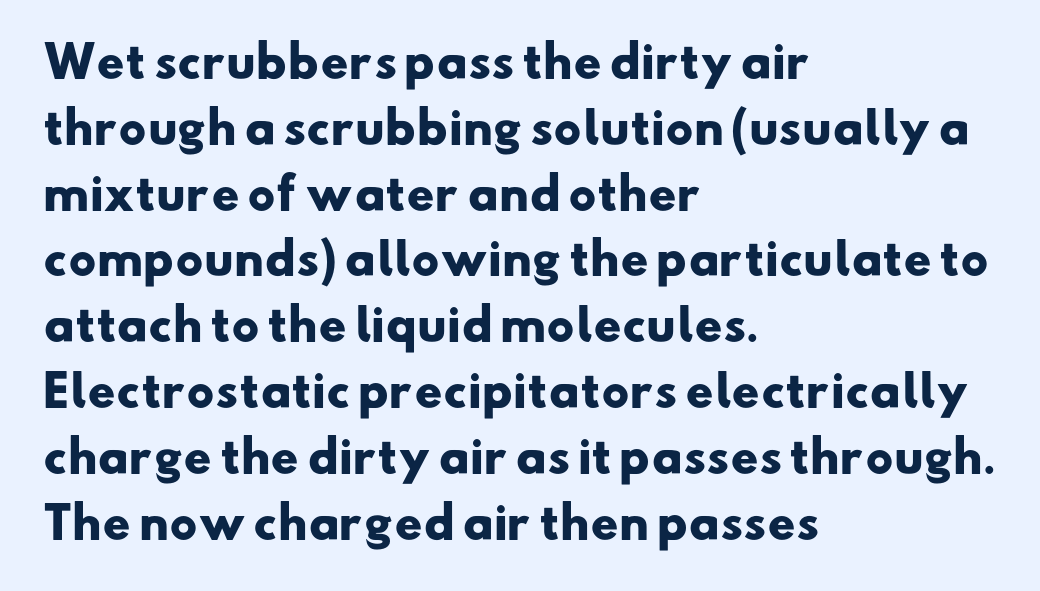
{"serif": "no", "bold": "yes", "weight": "heavy", "width": "wide", "stroke_contrast": "low", "x_height": "small", "monospaced": "no", "underline": "no", "align": "left", "line_spacing": "normal", "line_spacing_ratio": 1.53, "letter_spacing": "normal", "letter_spacing_em": 0.0, "glyph_px": 43}
